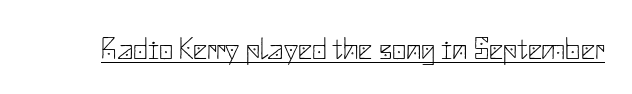
This reads as an unemphasized weight, regular at the heaviest. Characters follow at the spacing the type designer built in. Are there feet on the stems? There aren't — it's a sans. Ordinary non-slanted type is in use.
